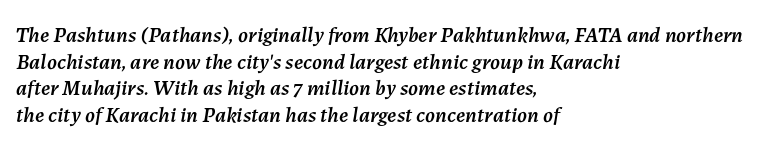
{"italic": "yes", "lean": "right", "slant_degrees": 7, "underline": "no", "align": "left", "line_spacing_ratio": 1.21, "letter_spacing": "normal", "letter_spacing_em": 0.0, "glyph_px": 22}
